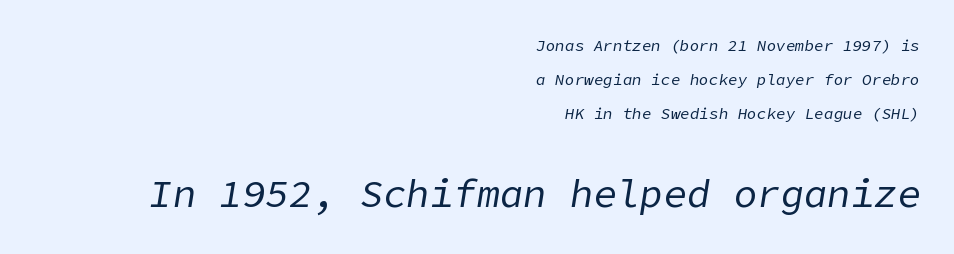
Q: Is the text bold? A: No.
Q: Is the text italic (slanted)? A: Yes, it leans right by about 9 degrees.
Q: Is the text underlined? A: No.
Q: How is the paragraph aligned? A: Right-aligned.
Q: Is the spacing between letters normal or unusually wide? A: Normal.
Q: Is the spacing between lines tight, normal or loose? A: Loose.
Q: Which block of text is set in a larger size, the first (top) or the second (bottom)? A: The second (bottom) one.
Q: Width (condensed, normal, or wide)? A: Normal.
Q: Stroke contrast? A: Low.
Q: x-height? A: Medium.
